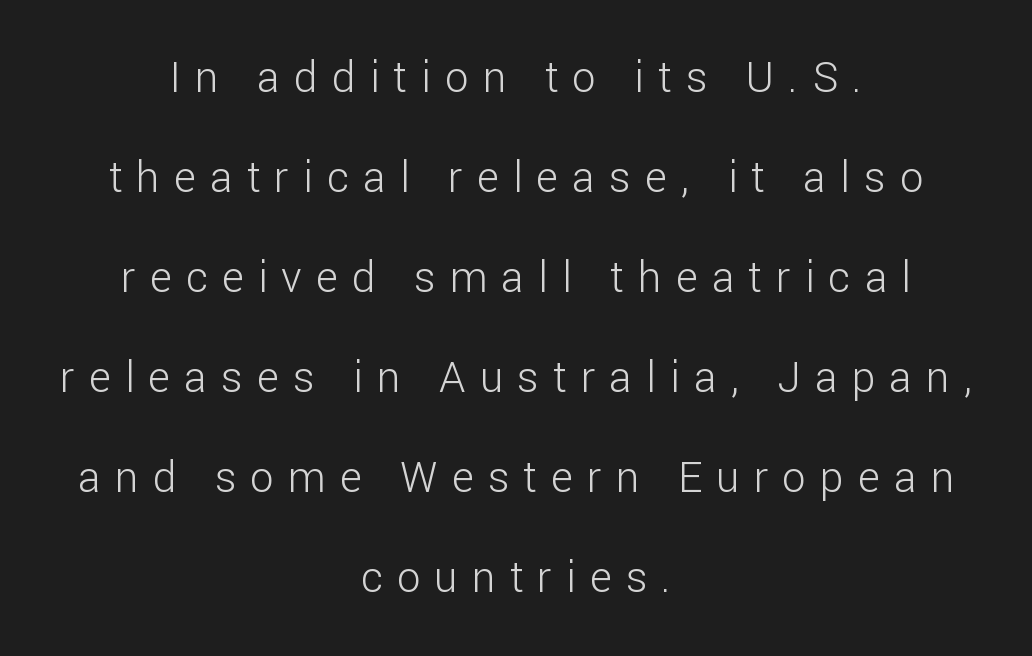
The image shows 42 px light sans-serif type, upright; set centered, loose line spacing (2.38x), unusually wide letter spacing (+0.34 em), not underlined; low stroke contrast and a medium x-height.
